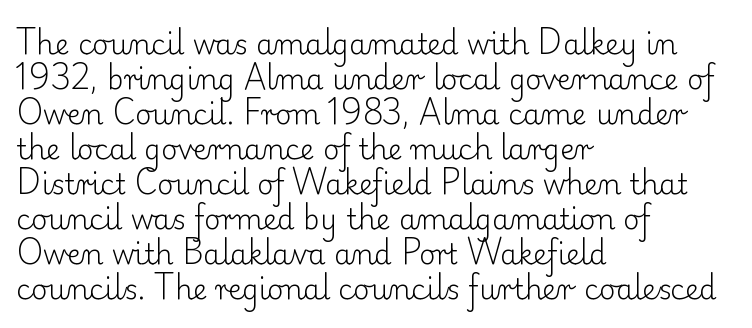
Q: Is the text bold? A: No.
Q: Is the text italic (slanted)? A: No, it is upright.
Q: Is the text underlined? A: No.
Q: How is the paragraph aligned? A: Left-aligned.
Q: Is the spacing between letters normal or unusually wide? A: Normal.
Q: Is the spacing between lines tight, normal or loose? A: Normal.
Q: Width (condensed, normal, or wide)? A: Normal.
Q: Stroke contrast? A: Low.
Q: x-height? A: Small.
Q: Monospaced? A: No.
